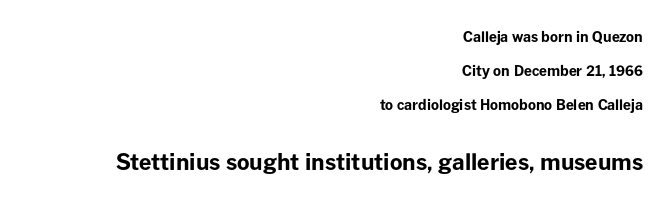
Q: Is the text bold? A: Yes.
Q: Is the text italic (slanted)? A: No, it is upright.
Q: Is the text underlined? A: No.
Q: How is the paragraph aligned? A: Right-aligned.
Q: Is the spacing between letters normal or unusually wide? A: Normal.
Q: Is the spacing between lines tight, normal or loose? A: Loose.
Q: Which block of text is set in a larger size, the first (top) or the second (bottom)? A: The second (bottom) one.
